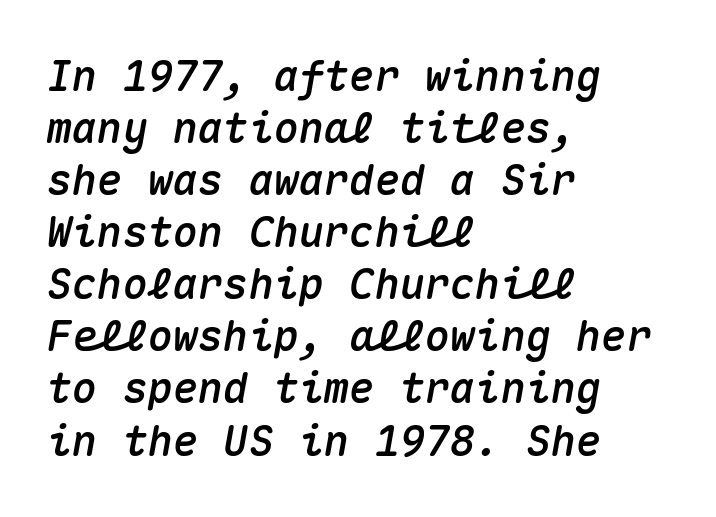
{"italic": "yes", "lean": "right", "slant_degrees": 10, "width": "normal", "stroke_contrast": "medium", "x_height": "medium", "monospaced": "yes", "underline": "no", "align": "left", "line_spacing_ratio": 1.24, "letter_spacing": "normal", "letter_spacing_em": 0.0, "glyph_px": 42}
